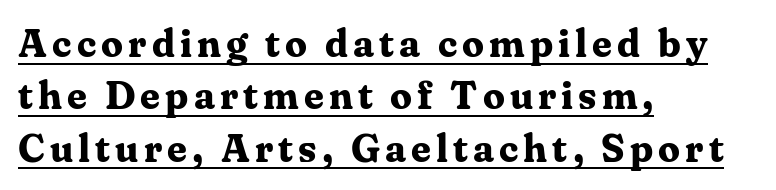
The image shows 39 px bold serif type, upright; set left-aligned, normal line spacing (1.34x), underlined; medium stroke contrast and a medium x-height.
